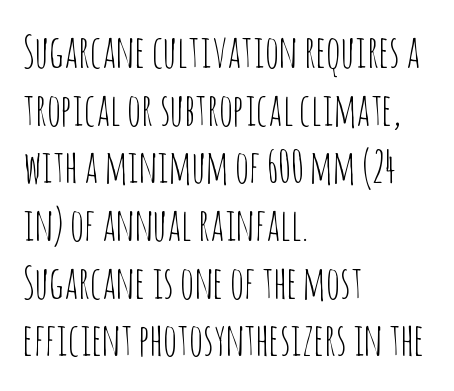
Underlining? Definitely not there. Honestly, the letter spacing is just normal — you wouldn't notice it. Baseline-to-baseline distance is the conventional proportion of letter height. Designer's note — italics off, roman on. The typesetting does not lean heavy: it is not bold. Horizontal alignment here is leftward, the default for most running prose.
